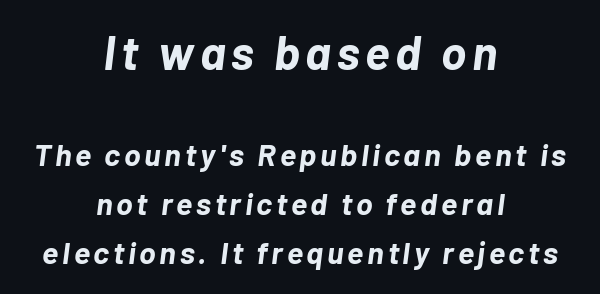
Slant detected: the letters are inclined. A dark, heavy texture on the line: the type is bold. Bare-footed words on every line. What's the leading like? Ordinary, nothing unusual. The rendering uses natural spacing where letterforms have individual widths. Look at the glyph heights: the upper group is clearly the bigger setting.
